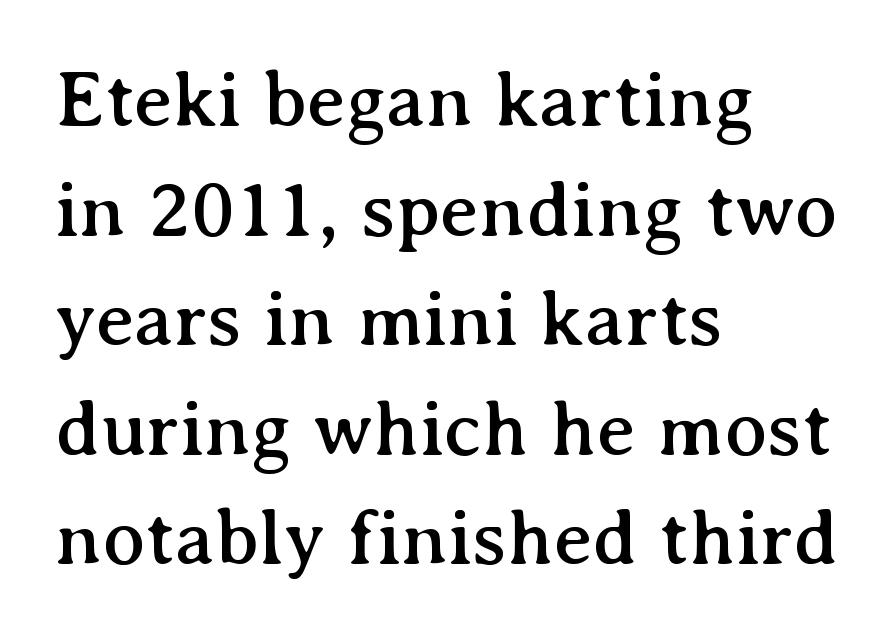
Q: Is the text italic (slanted)? A: No, it is upright.
Q: Is the typeface a serif or a sans-serif typeface? A: Serif.
Q: Is the text underlined? A: No.
Q: How is the paragraph aligned? A: Left-aligned.
Q: Is the spacing between letters normal or unusually wide? A: Normal.
Q: Is the spacing between lines tight, normal or loose? A: Normal.
Q: Width (condensed, normal, or wide)? A: Normal.
Q: Stroke contrast? A: Medium.
Q: x-height? A: Medium.
Q: Monospaced? A: No.
